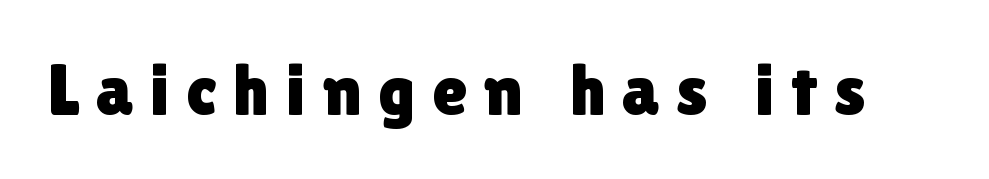
{"serif": "no", "italic": "no", "width": "normal", "stroke_contrast": "low", "x_height": "medium", "monospaced": "no", "underline": "no", "letter_spacing": "wide", "letter_spacing_em": 0.23, "glyph_px": 72}
